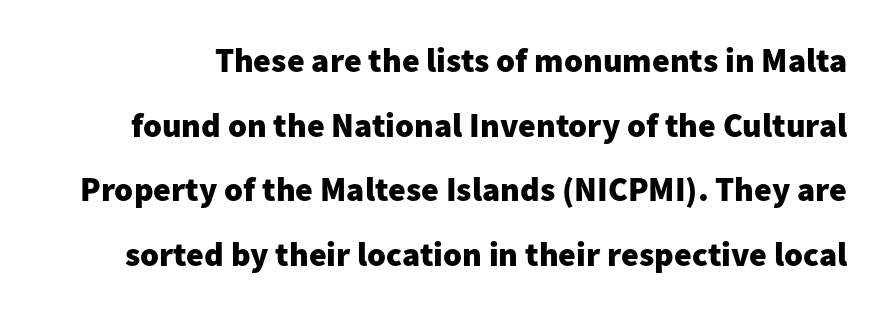
Q: Is the text bold? A: Yes.
Q: Is the text italic (slanted)? A: No, it is upright.
Q: Is the typeface a serif or a sans-serif typeface? A: Sans-serif.
Q: Is the text underlined? A: No.
Q: Is the spacing between letters normal or unusually wide? A: Normal.
Q: Is the spacing between lines tight, normal or loose? A: Loose.
Q: Width (condensed, normal, or wide)? A: Normal.
Q: Stroke contrast? A: Low.
Q: x-height? A: Medium.
Q: Monospaced? A: No.
